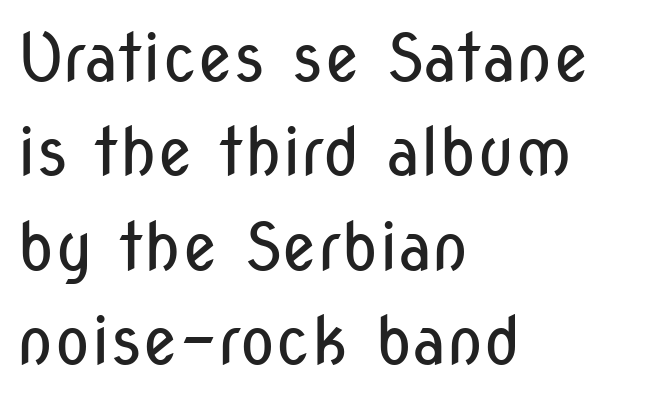
The image shows 66 px regular-weight, condensed sans-serif type, upright; set left-aligned, normal line spacing (1.43x), normal letter spacing, not underlined; low stroke contrast and a medium x-height.
